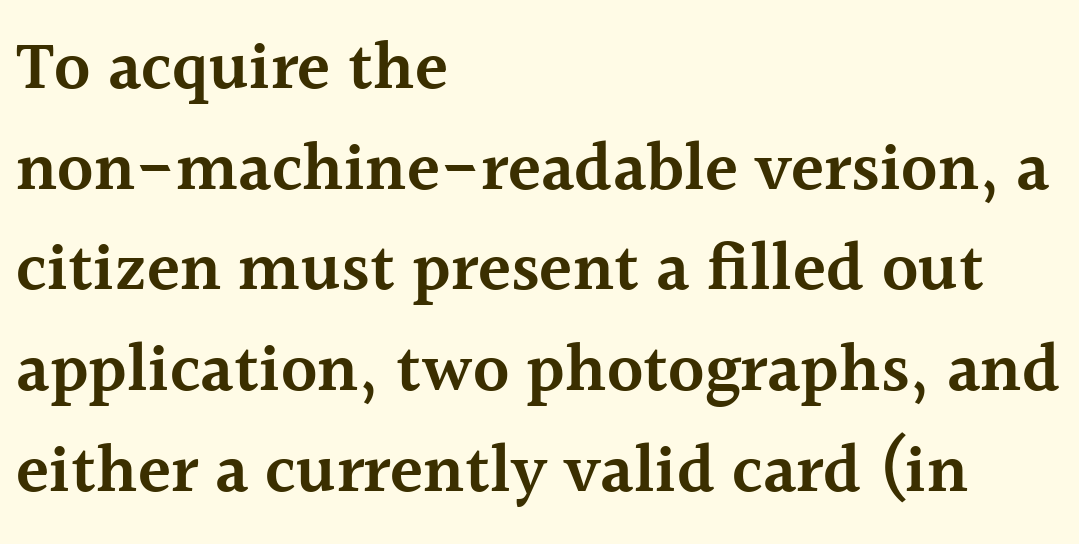
{"serif": "yes", "italic": "no", "bold": "semi", "weight": "semibold", "width": "normal", "x_height": "medium", "monospaced": "no", "underline": "no", "align": "left", "line_spacing": "normal", "line_spacing_ratio": 1.48, "letter_spacing": "normal", "letter_spacing_em": 0.0, "glyph_px": 68}
